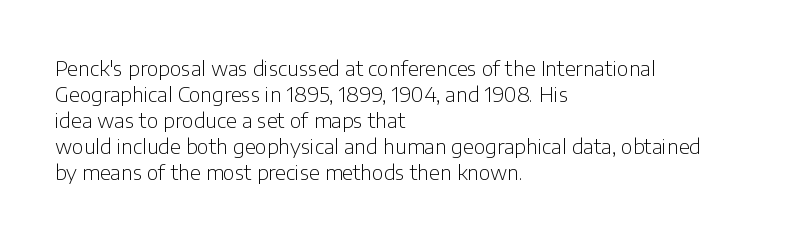
Where is the straight margin? On the left. This sample keeps an unexceptional amount of space between lines. The typesetting does not lean heavy: it is not bold. The gaps between neighbouring characters are ordinary and unremarkable. A clean baseline with only descenders dipping below it.
